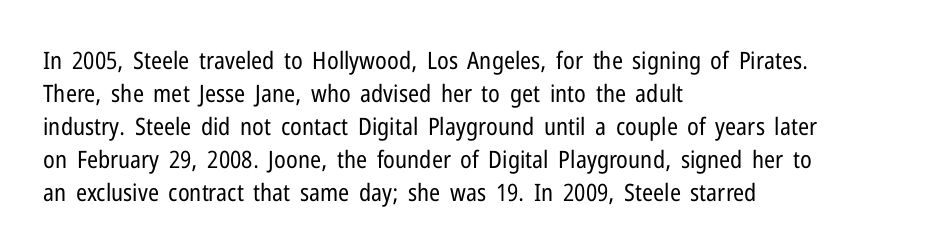
Q: Is the text bold? A: No.
Q: Is the text italic (slanted)? A: No, it is upright.
Q: Is the text underlined? A: No.
Q: How is the paragraph aligned? A: Left-aligned.
Q: Is the spacing between letters normal or unusually wide? A: Normal.
Q: Is the spacing between lines tight, normal or loose? A: Normal.
